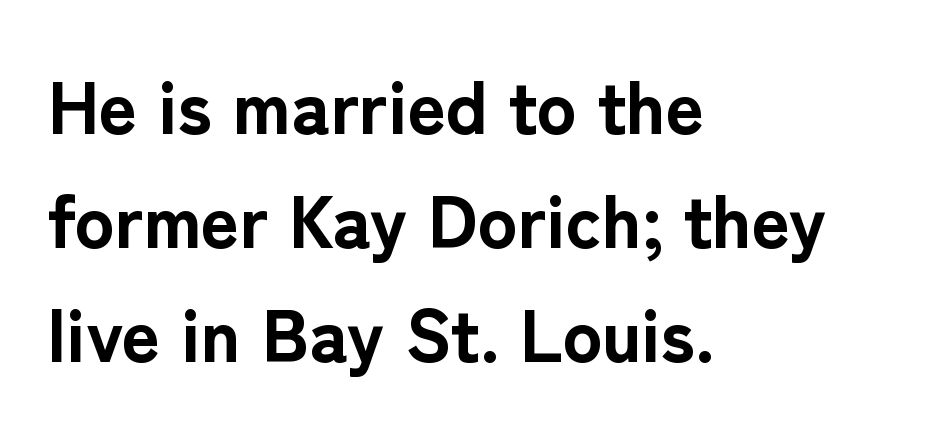
The image shows 74 px bold sans-serif type, upright; set left-aligned, normal line spacing (1.54x), normal letter spacing, not underlined; low stroke contrast and a medium x-height.
